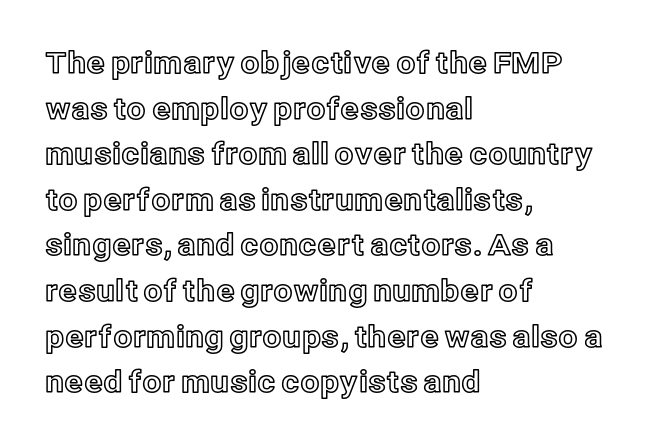
Q: Is the text italic (slanted)? A: No, it is upright.
Q: Is the text underlined? A: No.
Q: How is the paragraph aligned? A: Left-aligned.
Q: Is the spacing between letters normal or unusually wide? A: Normal.
Q: Is the spacing between lines tight, normal or loose? A: Normal.
Q: Width (condensed, normal, or wide)? A: Normal.
Q: x-height? A: Medium.
Q: Monospaced? A: No.
